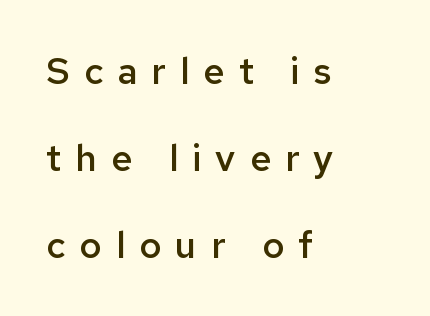
{"serif": "no", "italic": "no", "bold": "semi", "weight": "semibold", "width": "normal", "stroke_contrast": "low", "x_height": "medium", "monospaced": "no", "underline": "no", "align": "left", "line_spacing": "loose", "line_spacing_ratio": 2.35, "letter_spacing": "wide", "letter_spacing_em": 0.38, "glyph_px": 37}
